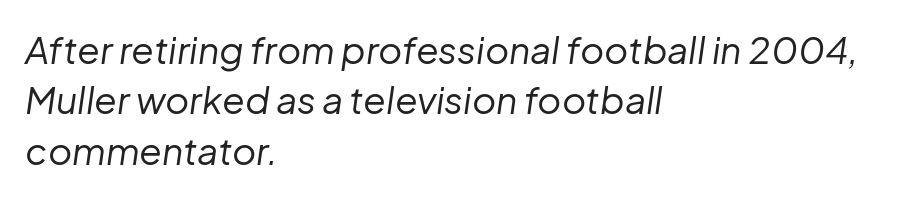
The image shows 37 px regular-weight type, italic (leaning right); set left-aligned, normal line spacing (1.36x), normal letter spacing, not underlined; low stroke contrast and a medium x-height.
